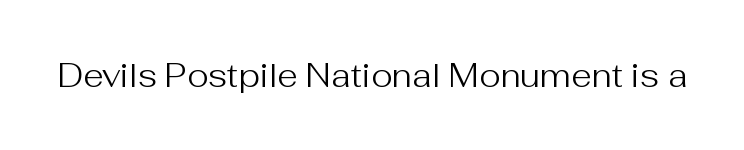
The face used here is proportionally spaced, like ordinary book or web type. Each letter's strokes conclude bluntly, with no projecting serifs. Heaviness? Minimal to ordinary, like unemphasized prose. The type is set solid horizontally, with unmodified tracking.
